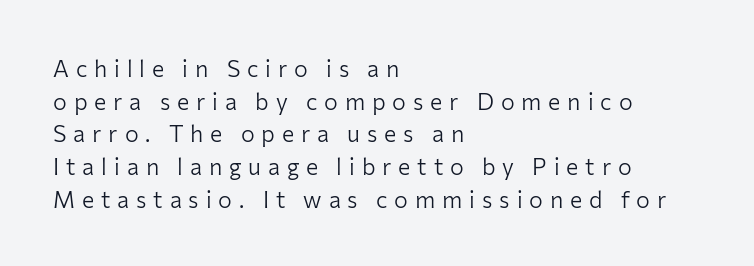
The text block is weighted toward the left margin, trailing off unevenly rightward. Vertically, the passage feels balanced, rows spaced as you'd expect. Descenders are the only things crossing below the line. Stroke mass is kept to a normal reading level or below.
